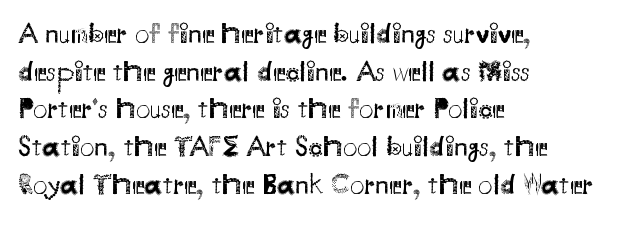
{"serif": "no", "italic": "no", "bold": "no", "weight": "regular", "width": "normal", "stroke_contrast": "medium", "x_height": "small", "monospaced": "no", "underline": "no", "align": "left", "line_spacing": "normal", "line_spacing_ratio": 1.3, "letter_spacing": "normal", "letter_spacing_em": 0.0, "glyph_px": 29}
